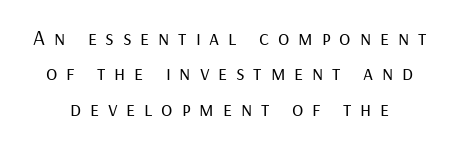
Q: Is the text bold? A: No.
Q: Is the text italic (slanted)? A: No, it is upright.
Q: Is the text underlined? A: No.
Q: Is the spacing between letters normal or unusually wide? A: Unusually wide.
Q: Is the spacing between lines tight, normal or loose? A: Normal.
